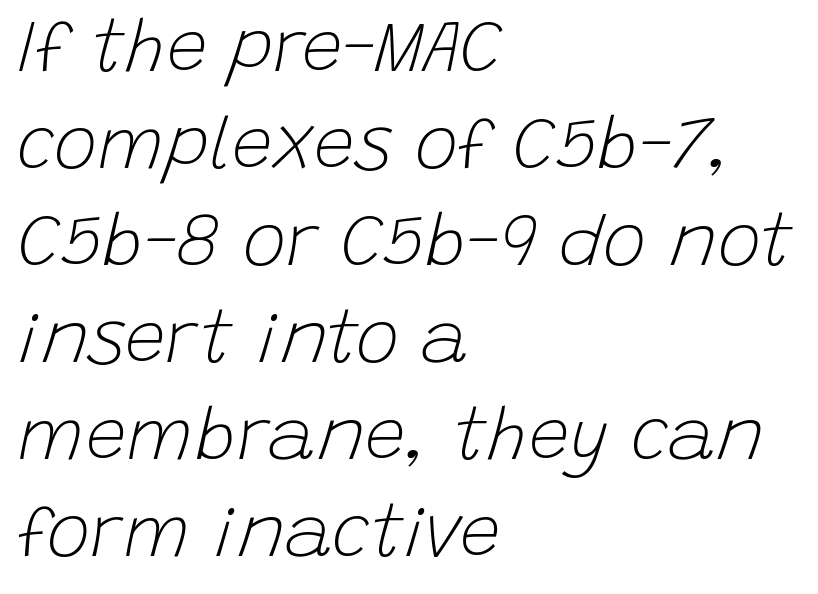
Q: Is the text bold? A: No.
Q: Is the text italic (slanted)? A: Yes, it leans right by about 15 degrees.
Q: Is the text underlined? A: No.
Q: How is the paragraph aligned? A: Left-aligned.
Q: Is the spacing between letters normal or unusually wide? A: Normal.
Q: Is the spacing between lines tight, normal or loose? A: Normal.
Q: Width (condensed, normal, or wide)? A: Normal.
Q: Stroke contrast? A: Low.
Q: x-height? A: Large.
Q: Monospaced? A: No.
